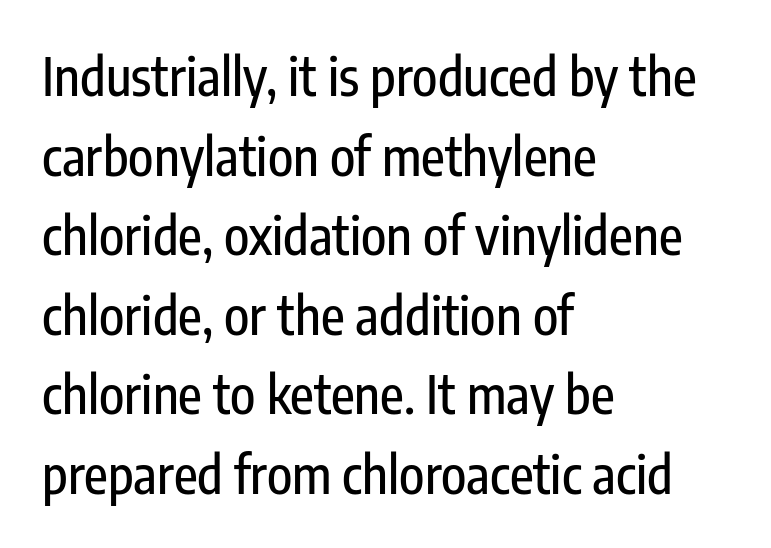
Nobody touched the tracking dial on this one. A student would call this left alignment; a typographer would say flush left, rag right. You can tell it's not italic because the verticals are truly vertical. Check where the strokes stop: nothing finishes them off — pure sans.
